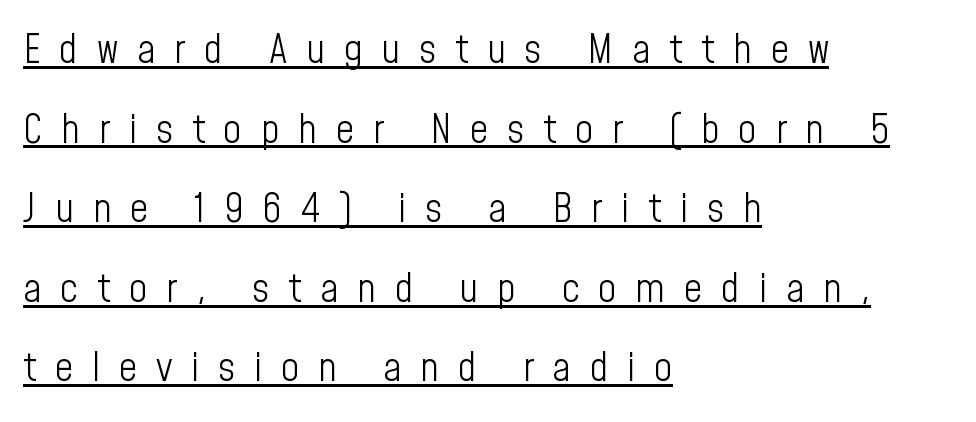
The letters stand upright; this is a roman face. You can see a thin bar hugging the bottom of the glyphs. There is plenty of visible air inserted between adjacent glyphs. The ragged edge is on the right, which tells us the setting is flush left.
